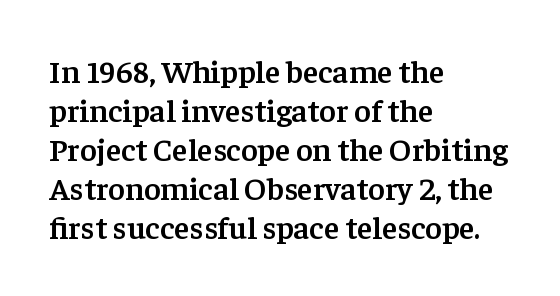
{"serif": "yes", "italic": "no", "bold": "semi", "weight": "semibold", "width": "normal", "stroke_contrast": "low", "x_height": "medium", "monospaced": "no", "underline": "no", "align": "left", "line_spacing_ratio": 1.22, "letter_spacing": "normal", "letter_spacing_em": 0.0, "glyph_px": 32}
